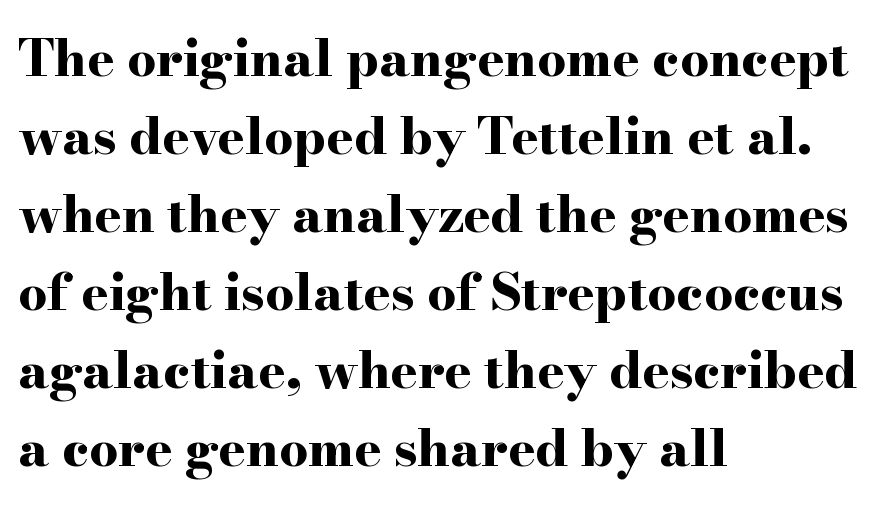
Upright lettering throughout. Nobody drew a line under any word here. Does the copy run flush right? No — it runs flush left. If you measured baseline to baseline, you'd find a middling distance.
